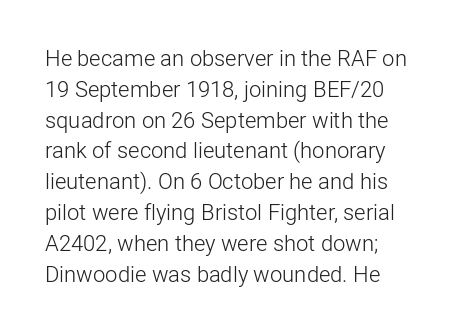
Q: Is the text bold? A: No.
Q: Is the text italic (slanted)? A: No, it is upright.
Q: Is the text underlined? A: No.
Q: Is the spacing between letters normal or unusually wide? A: Normal.
Q: Is the spacing between lines tight, normal or loose? A: Normal.
